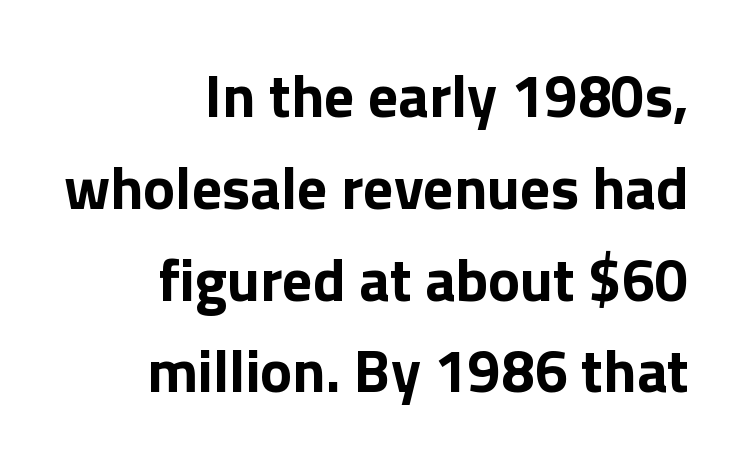
The image shows 60 px bold sans-serif type, upright; set right-aligned, normal line spacing (1.53x), normal letter spacing, not underlined; a medium x-height.
